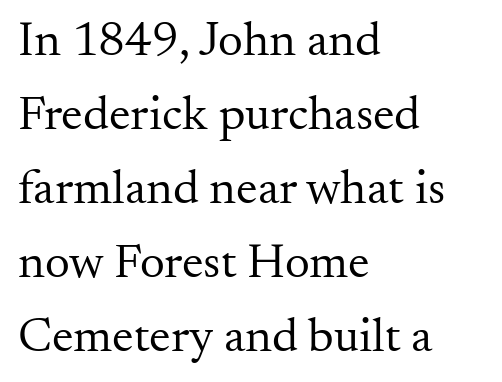
Q: Is the text bold? A: No.
Q: Is the text italic (slanted)? A: No, it is upright.
Q: Is the typeface a serif or a sans-serif typeface? A: Serif.
Q: Is the text underlined? A: No.
Q: How is the paragraph aligned? A: Left-aligned.
Q: Is the spacing between letters normal or unusually wide? A: Normal.
Q: Is the spacing between lines tight, normal or loose? A: Normal.
Q: Width (condensed, normal, or wide)? A: Normal.
Q: Stroke contrast? A: Medium.
Q: x-height? A: Small.
Q: Monospaced? A: No.
